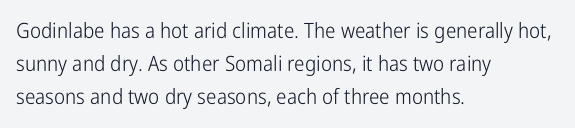
{"italic": "no", "bold": "no", "underline": "no", "align": "left", "line_spacing": "normal", "line_spacing_ratio": 1.57, "letter_spacing": "normal", "letter_spacing_em": 0.0, "glyph_px": 21}
